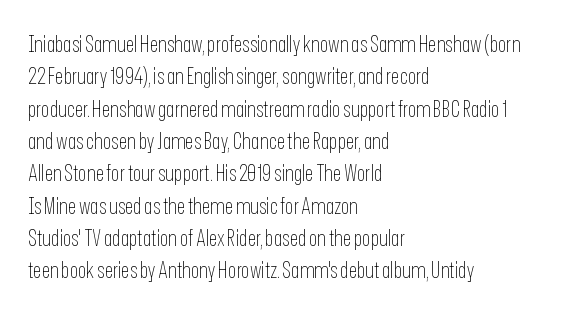
Does extra space separate the letters? No, they use regular spacing. Compared with a typical body face, this is equally light or lighter still. Casual observation: everything's shoved over to the left. This sample keeps an unexceptional amount of space between lines.
